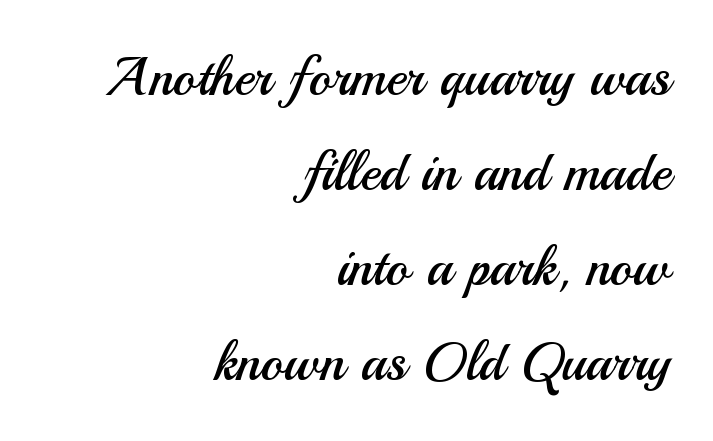
{"serif": "no", "bold": "no", "weight": "regular", "width": "normal", "stroke_contrast": "medium", "x_height": "small", "monospaced": "no", "underline": "no", "align": "right", "line_spacing_ratio": 1.76, "letter_spacing": "normal", "letter_spacing_em": 0.0, "glyph_px": 54}
